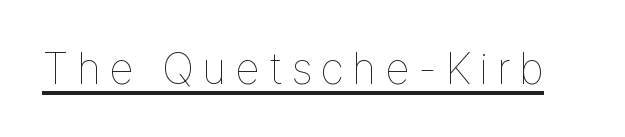
{"italic": "no", "bold": "no", "weight": "thin", "width": "normal", "stroke_contrast": "low", "x_height": "medium", "monospaced": "no", "underline": "yes", "glyph_px": 43}
